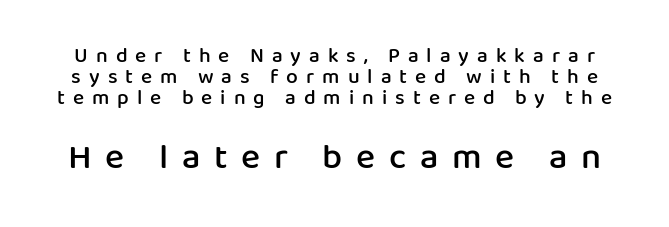
{"serif": "no", "italic": "no", "bold": "semi", "weight": "semibold", "width": "normal", "stroke_contrast": "low", "x_height": "medium", "monospaced": "no", "underline": "no", "line_spacing": "tight", "line_spacing_ratio": 0.99, "letter_spacing": "wide", "letter_spacing_em": 0.38, "larger_block": "second", "size_ratio": 1.71, "glyph_px": 36}
